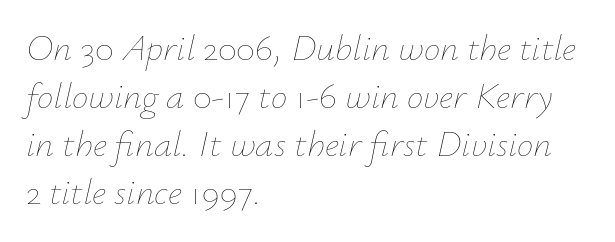
Tall strokes in this sample are angled rather than plumb. What's the leading like? Ordinary, nothing unusual. You could not count columns in this text — the font is proportionally spaced. Heaviness? Minimal to ordinary, like unemphasized prose. The horizontal fit of the characters is conventional and even.
